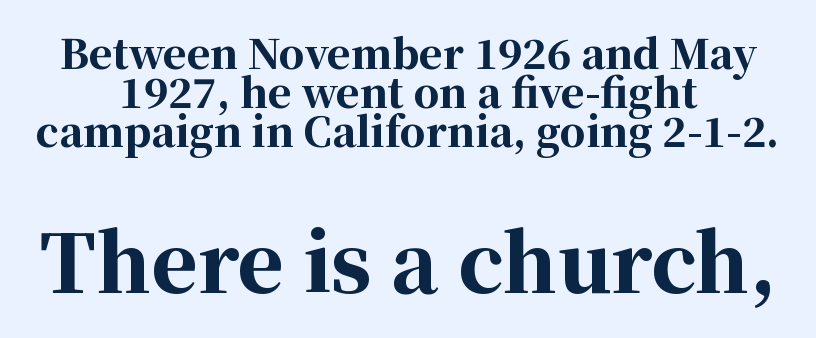
The image shows 79 px bold serif type, upright; set centered, tight line spacing (0.97x), normal letter spacing, not underlined; the second (bottom) block is 1.98x larger; high stroke contrast and a medium x-height.
